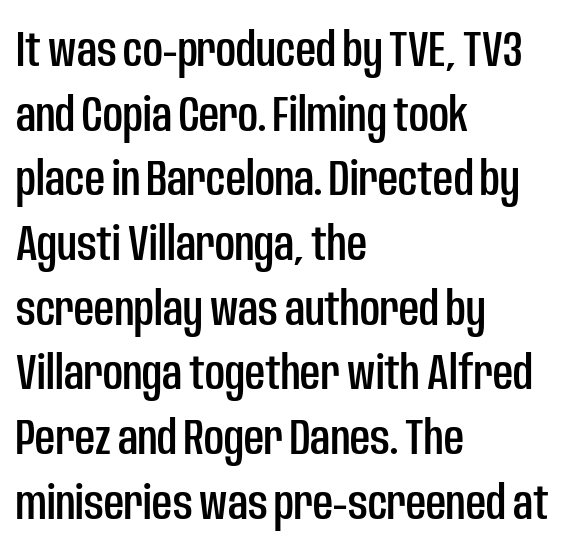
Q: Is the text italic (slanted)? A: No, it is upright.
Q: Is the typeface a serif or a sans-serif typeface? A: Sans-serif.
Q: Is the text underlined? A: No.
Q: How is the paragraph aligned? A: Left-aligned.
Q: Is the spacing between letters normal or unusually wide? A: Normal.
Q: Is the spacing between lines tight, normal or loose? A: Normal.
Q: Width (condensed, normal, or wide)? A: Condensed.
Q: Stroke contrast? A: Low.
Q: x-height? A: Large.
Q: Monospaced? A: No.
